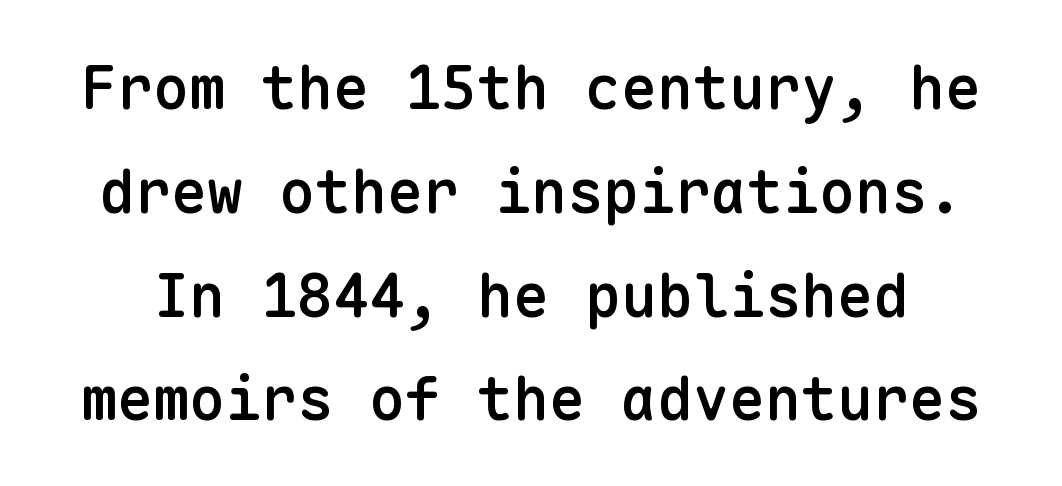
The gap between lines stays unmarked. If you drew a line through each stem, it would be perfectly vertical. These lines keep a tight, regular rhythm from letter to letter. Think of a typewriter: that constant character pitch is what you see here. You can tell from the bare stems that sans-serif type was used. The sample has been set in demibold, a notch under bold.
